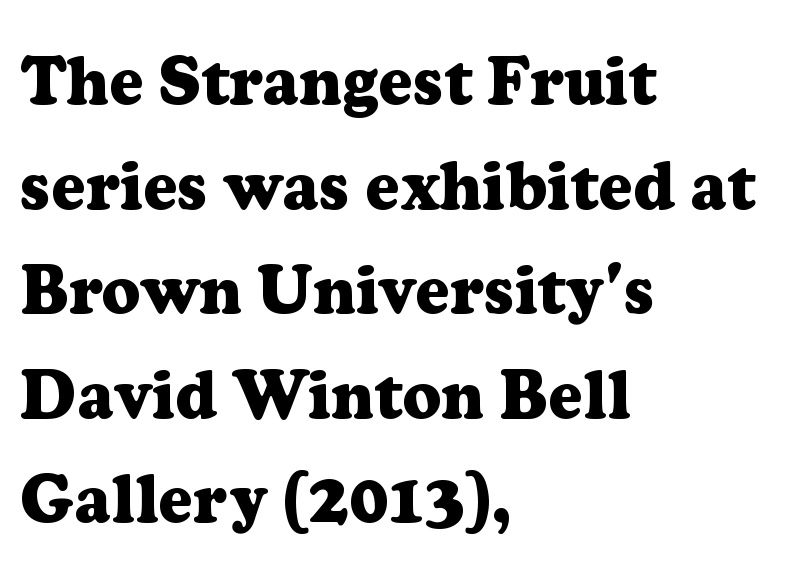
{"serif": "yes", "italic": "no", "bold": "yes", "weight": "heavy", "width": "normal", "stroke_contrast": "low", "x_height": "medium", "monospaced": "no", "underline": "no", "align": "left", "line_spacing": "normal", "line_spacing_ratio": 1.56, "letter_spacing": "normal", "letter_spacing_em": 0.0, "glyph_px": 67}
